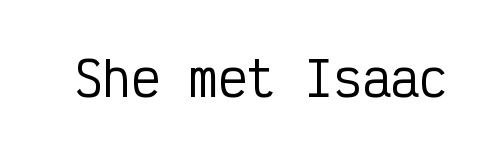
{"serif": "no", "italic": "no", "width": "condensed", "stroke_contrast": "low", "x_height": "medium", "monospaced": "yes", "underline": "no", "letter_spacing": "normal", "letter_spacing_em": 0.0, "glyph_px": 48}
